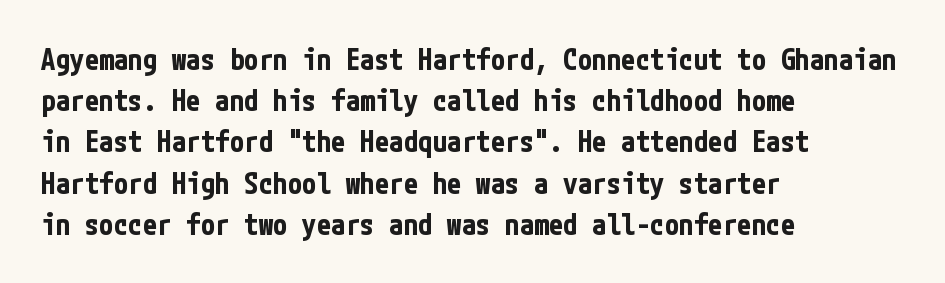
Every stem runs plumb, perpendicular to the baseline. This rendering uses left alignment, leaving the right contour irregular. The lines sit at an ordinary, default distance from one another. Just letters on the line, the space beneath them empty. On the weight axis this lands at bold, roughly 700.
